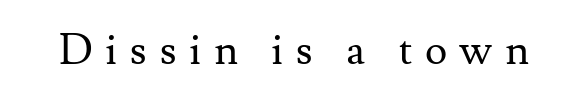
Q: Is the text bold? A: No.
Q: Is the text italic (slanted)? A: No, it is upright.
Q: Is the typeface a serif or a sans-serif typeface? A: Serif.
Q: Is the text underlined? A: No.
Q: Is the spacing between letters normal or unusually wide? A: Unusually wide.
Q: Width (condensed, normal, or wide)? A: Normal.
Q: Stroke contrast? A: Medium.
Q: x-height? A: Small.
Q: Monospaced? A: No.
